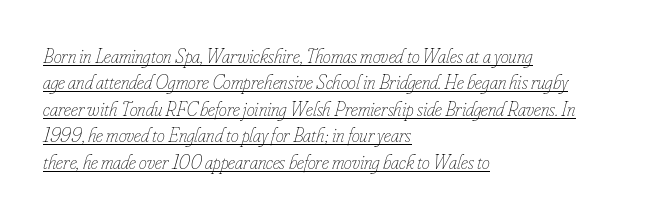
The passage shown is not bold in any degree. Compared with undecorated copy, this sample adds a rule below the words. The passage is arranged the way most books set body copy — flush left. Quick note: interline space is typical.
